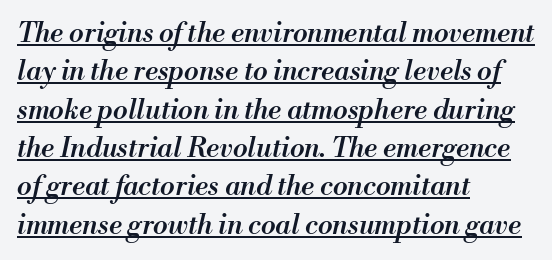
Q: Is the text bold? A: Semi-bold.
Q: Is the text italic (slanted)? A: Yes, it leans right by about 13 degrees.
Q: Is the text underlined? A: Yes.
Q: How is the paragraph aligned? A: Left-aligned.
Q: Is the spacing between letters normal or unusually wide? A: Normal.
Q: Is the spacing between lines tight, normal or loose? A: Normal.
